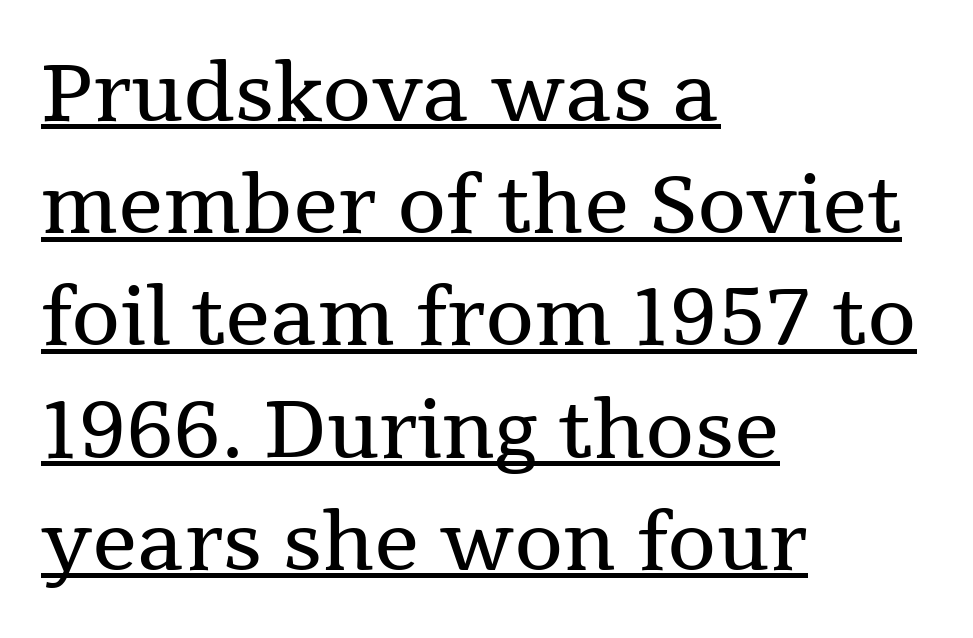
Q: Is the text bold? A: No.
Q: Is the text italic (slanted)? A: No, it is upright.
Q: Is the typeface a serif or a sans-serif typeface? A: Serif.
Q: Is the text underlined? A: Yes.
Q: How is the paragraph aligned? A: Left-aligned.
Q: Is the spacing between letters normal or unusually wide? A: Normal.
Q: Is the spacing between lines tight, normal or loose? A: Normal.
Q: Width (condensed, normal, or wide)? A: Normal.
Q: Stroke contrast? A: Medium.
Q: x-height? A: Medium.
Q: Monospaced? A: No.
